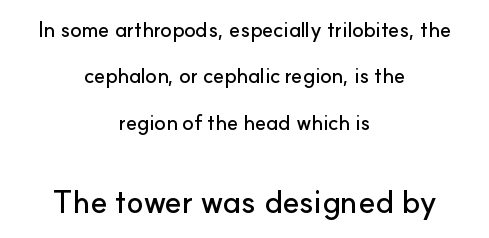
{"serif": "no", "italic": "no", "width": "normal", "stroke_contrast": "low", "x_height": "small", "monospaced": "no", "underline": "no", "align": "center", "line_spacing": "loose", "line_spacing_ratio": 2.21, "letter_spacing": "normal", "letter_spacing_em": 0.0, "larger_block": "second", "size_ratio": 1.52, "glyph_px": 32}
